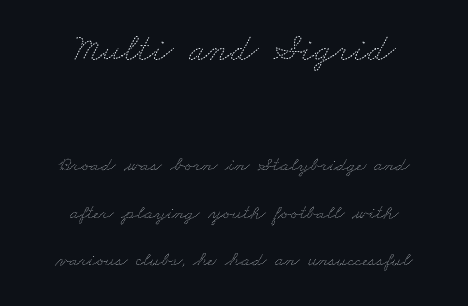
Q: Is the text bold? A: No.
Q: Is the text underlined? A: No.
Q: How is the paragraph aligned? A: Centered.
Q: Is the spacing between letters normal or unusually wide? A: Normal.
Q: Is the spacing between lines tight, normal or loose? A: Loose.
Q: Which block of text is set in a larger size, the first (top) or the second (bottom)? A: The first (top) one.
Q: Width (condensed, normal, or wide)? A: Wide.
Q: Stroke contrast? A: Medium.
Q: x-height? A: Small.
Q: Monospaced? A: No.
